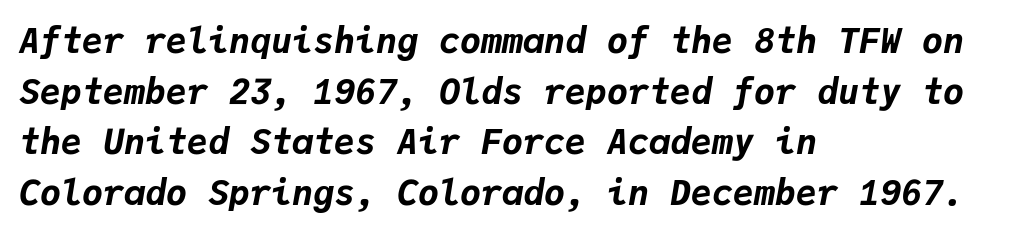
{"italic": "yes", "lean": "right", "slant_degrees": 9, "bold": "yes", "weight": "bold", "width": "normal", "stroke_contrast": "low", "x_height": "medium", "monospaced": "yes", "underline": "no", "align": "left", "line_spacing": "normal", "line_spacing_ratio": 1.45, "letter_spacing": "normal", "letter_spacing_em": 0.0, "glyph_px": 35}
